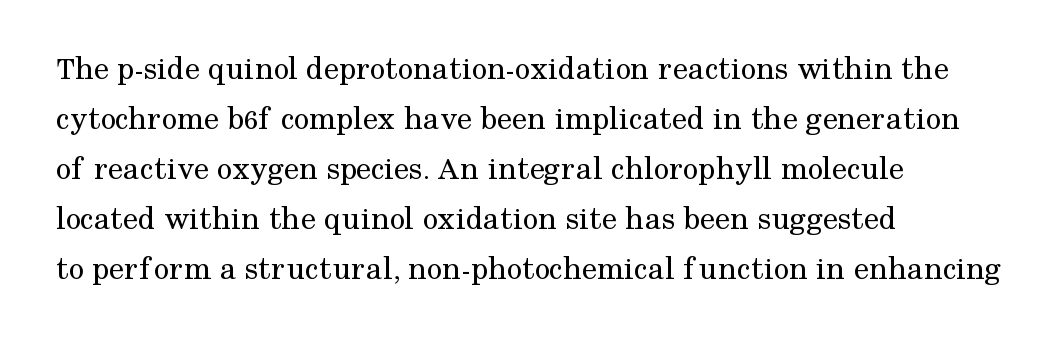
The image shows 34 px regular-weight serif type, upright; set left-aligned, normal line spacing (1.47x), normal letter spacing, not underlined; medium stroke contrast and a medium x-height.
